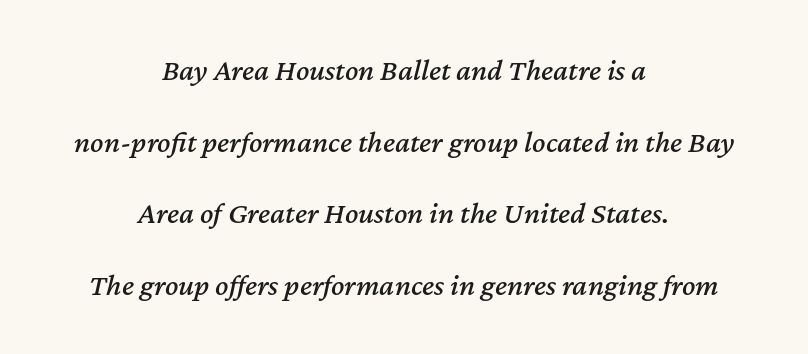
Q: Is the text italic (slanted)? A: Yes, it leans right by about 12 degrees.
Q: Is the text underlined? A: No.
Q: How is the paragraph aligned? A: Centered.
Q: Is the spacing between letters normal or unusually wide? A: Normal.
Q: Is the spacing between lines tight, normal or loose? A: Loose.
Q: Width (condensed, normal, or wide)? A: Normal.
Q: Stroke contrast? A: Medium.
Q: x-height? A: Medium.
Q: Monospaced? A: No.
